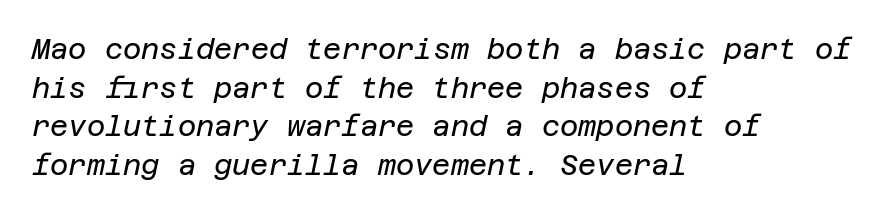
{"italic": "yes", "lean": "right", "slant_degrees": 12, "bold": "no", "weight": "regular", "width": "normal", "stroke_contrast": "low", "x_height": "large", "underline": "no", "align": "left", "line_spacing": "normal", "line_spacing_ratio": 1.38, "letter_spacing": "normal", "letter_spacing_em": 0.0, "glyph_px": 28}
